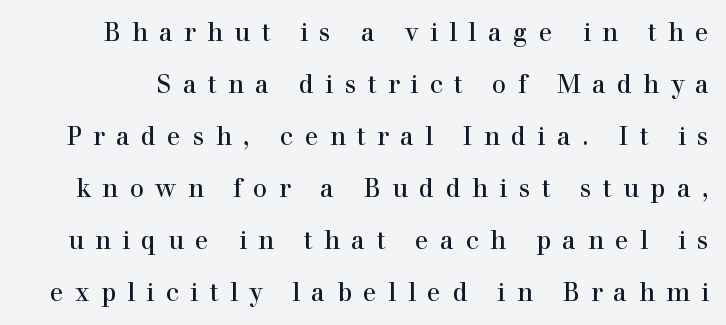
{"italic": "no", "underline": "no", "line_spacing": "loose", "line_spacing_ratio": 2.08, "letter_spacing": "wide", "letter_spacing_em": 0.46, "glyph_px": 25}
